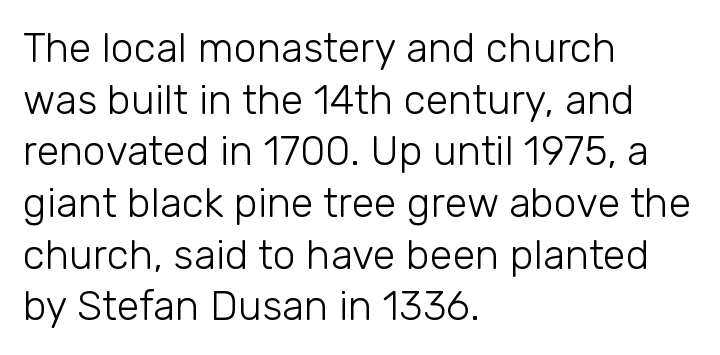
The image shows 41 px light sans-serif type, upright; set left-aligned, normal line spacing (1.26x), normal letter spacing, not underlined; low stroke contrast and a medium x-height.
